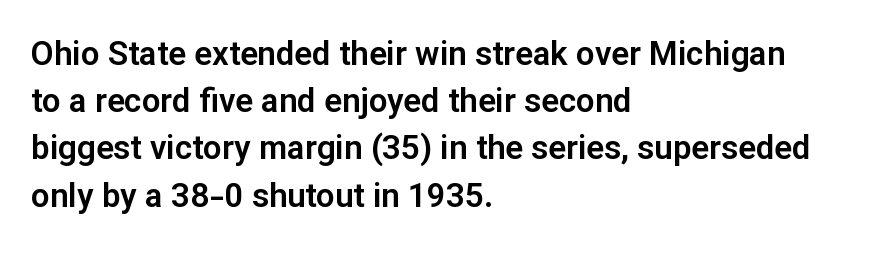
Lines of text with bare space underneath. A normal amount of white space separates one row of letters from the next. Inter-character spacing is left at the font's built-in metrics. Unlike a traditional serif, this face leaves its strokes unadorned. Posture: vertical.
